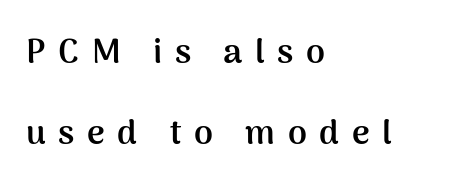
{"serif": "no", "italic": "no", "bold": "yes", "weight": "semibold", "width": "normal", "stroke_contrast": "medium", "x_height": "medium", "monospaced": "no", "underline": "no", "align": "left", "line_spacing": "loose", "line_spacing_ratio": 2.39, "letter_spacing": "wide", "letter_spacing_em": 0.37, "glyph_px": 34}
